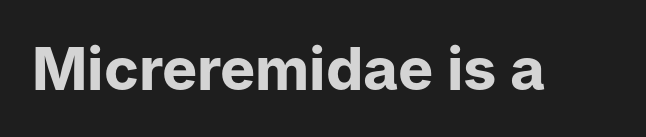
Q: Is the text bold? A: Yes.
Q: Is the text italic (slanted)? A: No, it is upright.
Q: Is the typeface a serif or a sans-serif typeface? A: Sans-serif.
Q: Is the text underlined? A: No.
Q: Is the spacing between letters normal or unusually wide? A: Normal.
Q: Width (condensed, normal, or wide)? A: Normal.
Q: Stroke contrast? A: Low.
Q: x-height? A: Medium.
Q: Monospaced? A: No.
